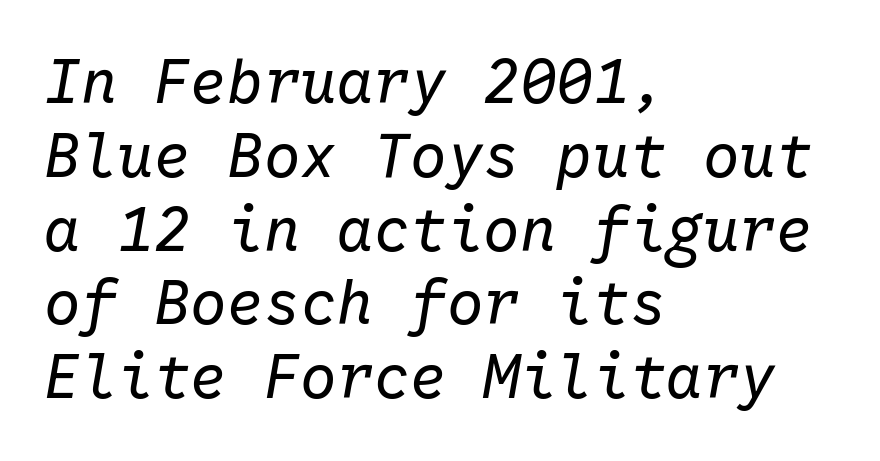
Q: Is the text bold? A: No.
Q: Is the text italic (slanted)? A: Yes, it leans right by about 10 degrees.
Q: Is the text underlined? A: No.
Q: How is the paragraph aligned? A: Left-aligned.
Q: Is the spacing between letters normal or unusually wide? A: Normal.
Q: Width (condensed, normal, or wide)? A: Normal.
Q: Stroke contrast? A: Low.
Q: x-height? A: Medium.
Q: Monospaced? A: Yes.
